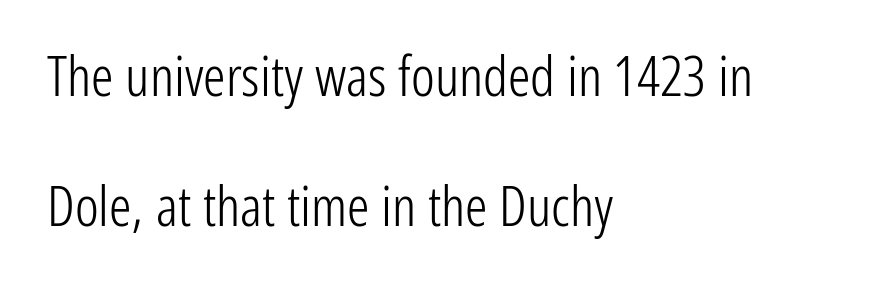
{"serif": "no", "italic": "no", "bold": "no", "weight": "light", "width": "condensed", "stroke_contrast": "low", "x_height": "medium", "monospaced": "no", "underline": "no", "align": "left", "line_spacing": "loose", "line_spacing_ratio": 2.32, "letter_spacing": "normal", "letter_spacing_em": 0.0, "glyph_px": 56}
